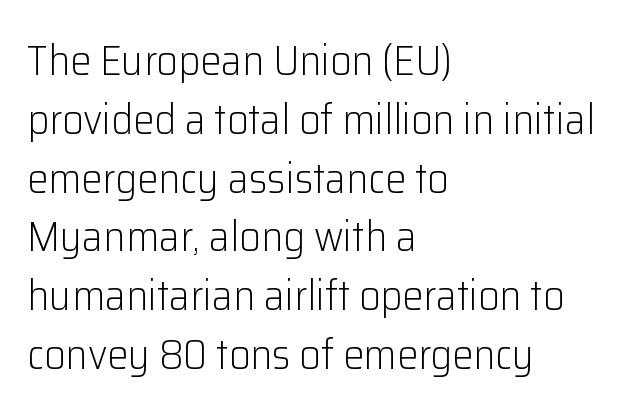
{"serif": "no", "italic": "no", "bold": "no", "weight": "light", "width": "normal", "stroke_contrast": "low", "x_height": "medium", "monospaced": "no", "underline": "no", "align": "left", "line_spacing": "normal", "line_spacing_ratio": 1.4, "letter_spacing": "normal", "letter_spacing_em": 0.0, "glyph_px": 42}
